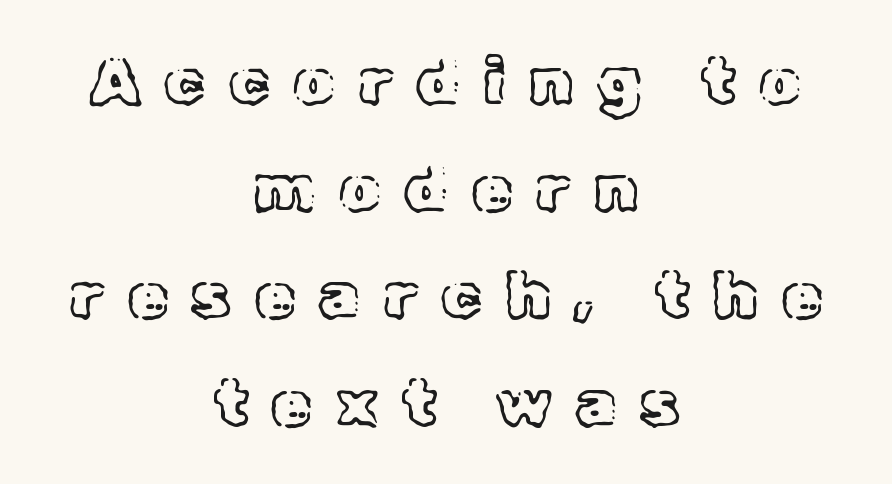
Each letter keeps its own natural width here, so spacing adapts to shape. The tracking reads as deliberately expanded to a designer's eye. Do the letters lean? They stand straight. The block of text has a typical density, with ordinary space between rows. The lines in this sample share a center point and differ in where they start and stop.
